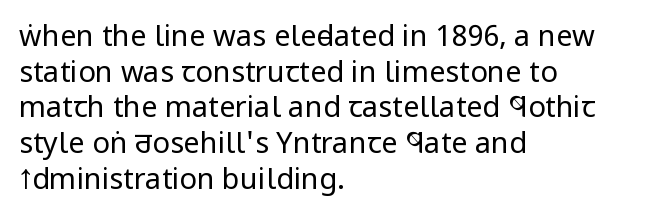
{"serif": "no", "italic": "no", "bold": "no", "weight": "regular", "width": "condensed", "stroke_contrast": "low", "x_height": "large", "monospaced": "no", "underline": "no", "align": "left", "line_spacing_ratio": 1.23, "letter_spacing": "normal", "letter_spacing_em": 0.0, "glyph_px": 29}
